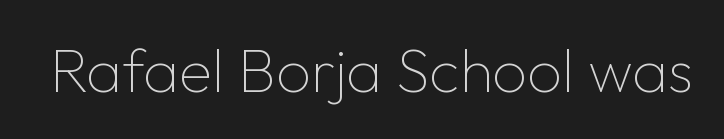
The image shows 61 px thin sans-serif type, upright; set normal letter spacing, not underlined; low stroke contrast and a medium x-height.
